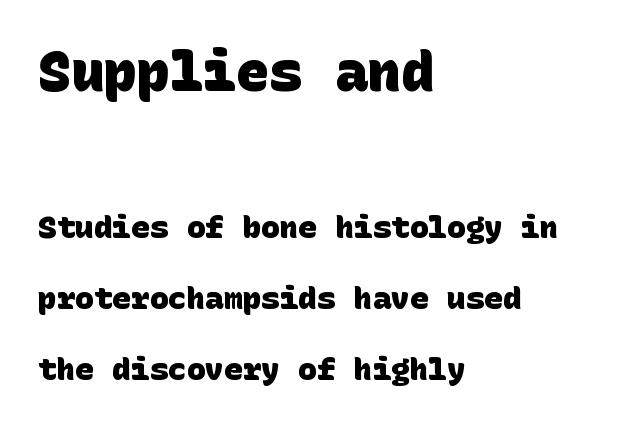
No word sits above an underline. This sample is left-justified, so line endings fall wherever the words run out. The designer dialed line spacing up above the default. In this sample the first text group is rendered at the bigger scale. Each glyph is drawn with heavy, bold strokes.
